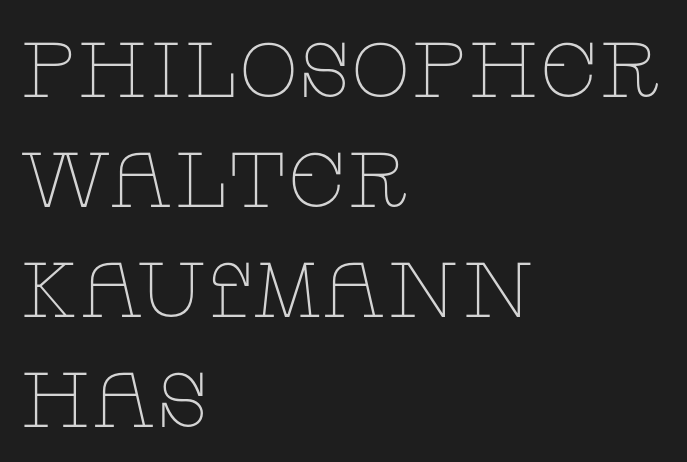
A bare baseline throughout the passage. Note the varied advance widths — an 'i' is clearly narrower than an 'm'. The rag falls on the right side of this text block. Between one letter and the next there's only the usual sliver of space. Typographically, this falls in the serif category. Stems here are at most as thick as an everyday book face.
